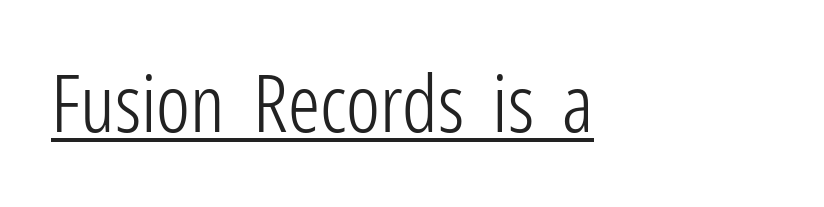
{"serif": "no", "italic": "no", "bold": "no", "weight": "light", "width": "condensed", "stroke_contrast": "low", "x_height": "medium", "monospaced": "no", "underline": "yes", "letter_spacing": "normal", "letter_spacing_em": 0.0, "glyph_px": 80}
